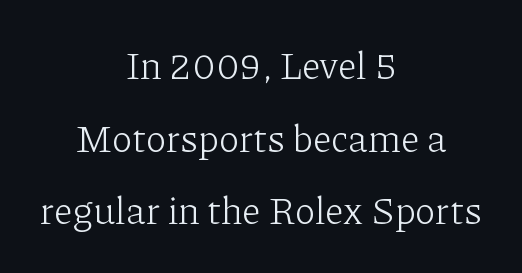
The image shows 38 px light serif type, upright; set centered, loose line spacing (1.91x), normal letter spacing, not underlined; low stroke contrast and a medium x-height.
